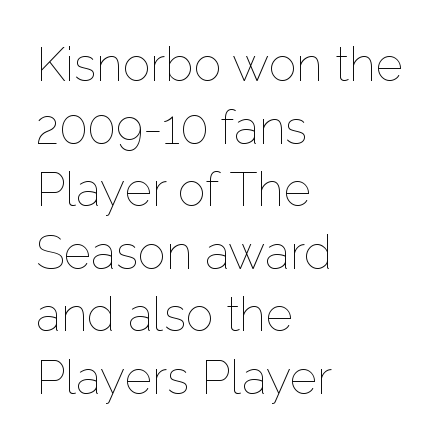
Teacher's note: observe the even left margin — that is flush-left alignment. Between one letter and the next there's only the usual sliver of space. The font sits on the lighter half of the weight spectrum, regular included. Here the designer chose a conventional face with non-uniform glyph widths. Vertically, the passage feels balanced, rows spaced as you'd expect. Clear beneath every line of the passage.
